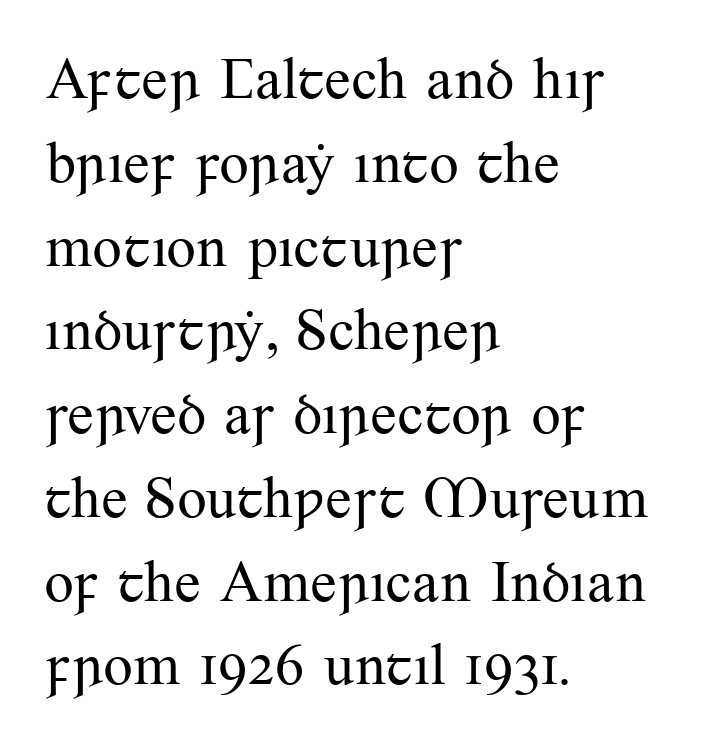
The image shows 59 px regular-weight serif type, upright; set left-aligned, normal line spacing (1.42x), normal letter spacing, not underlined; medium stroke contrast and a small x-height.
